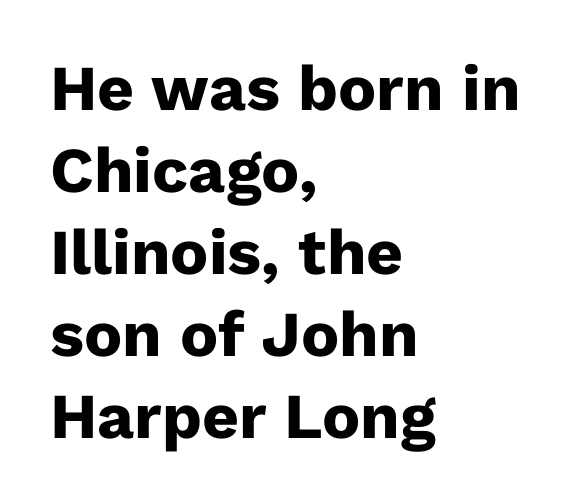
{"serif": "no", "italic": "no", "bold": "yes", "weight": "heavy", "width": "normal", "stroke_contrast": "low", "x_height": "medium", "monospaced": "no", "underline": "no", "align": "left", "line_spacing": "normal", "line_spacing_ratio": 1.28, "letter_spacing": "normal", "letter_spacing_em": 0.0, "glyph_px": 64}
